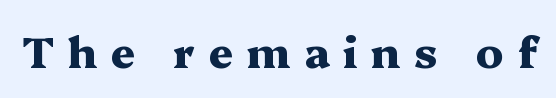
The image shows 43 px heavy, wide serif type, upright; set unusually wide letter spacing (+0.31 em), not underlined; medium stroke contrast and a medium x-height.
